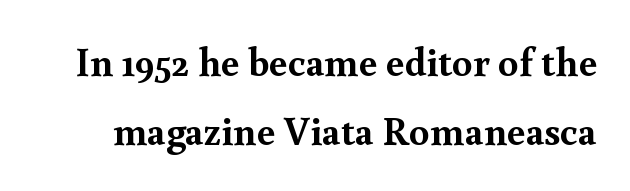
It's the straight-up-and-down kind of type. Old-style or modern, the face here clearly has serifs. The rendering uses a bold face; every stroke is thick and dark. Between one letter and the next there's only the usual sliver of space. Vertical spacing — default. Each letter keeps its own natural width here, so spacing adapts to shape.
